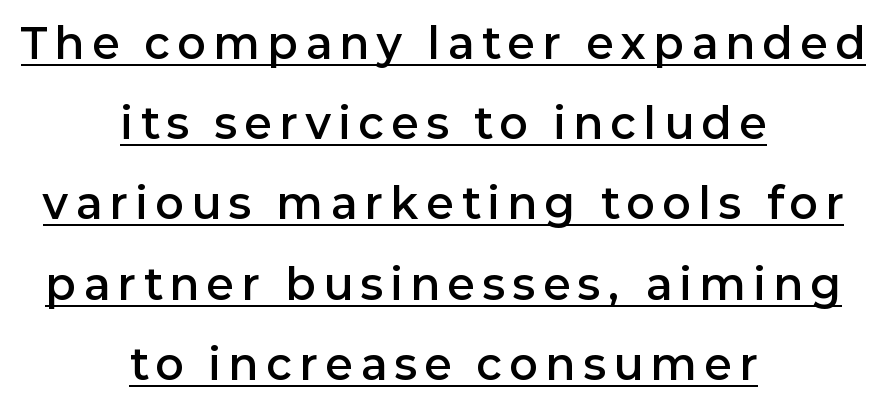
The image shows 42 px semibold sans-serif type, upright; set centered, loose line spacing (1.91x), unusually wide letter spacing (+0.2 em), underlined; low stroke contrast and a medium x-height.
